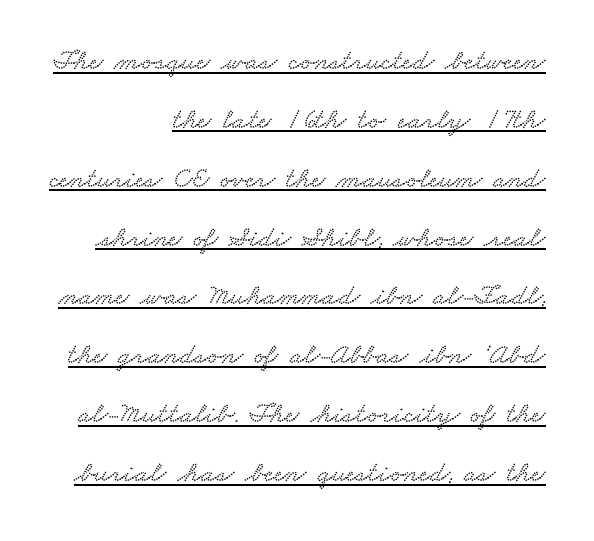
{"serif": "yes", "width": "wide", "stroke_contrast": "low", "x_height": "small", "monospaced": "no", "underline": "yes", "line_spacing": "loose", "line_spacing_ratio": 2.03, "letter_spacing": "normal", "letter_spacing_em": 0.0, "glyph_px": 29}
